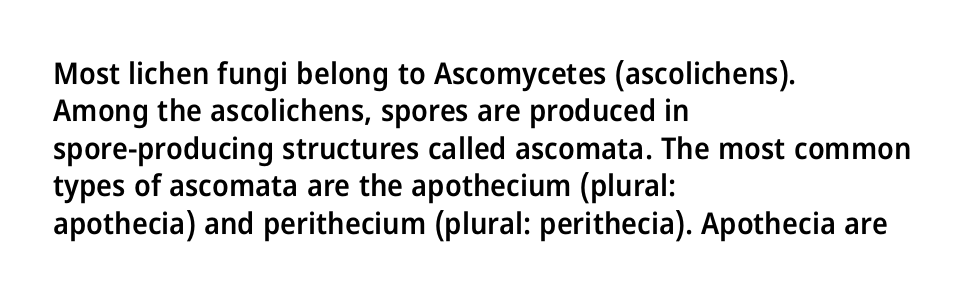
Q: Is the text bold? A: Semi-bold.
Q: Is the text italic (slanted)? A: No, it is upright.
Q: Is the typeface a serif or a sans-serif typeface? A: Sans-serif.
Q: Is the text underlined? A: No.
Q: How is the paragraph aligned? A: Left-aligned.
Q: Is the spacing between letters normal or unusually wide? A: Normal.
Q: Is the spacing between lines tight, normal or loose? A: Normal.
Q: Width (condensed, normal, or wide)? A: Condensed.
Q: Stroke contrast? A: Low.
Q: x-height? A: Medium.
Q: Monospaced? A: No.
